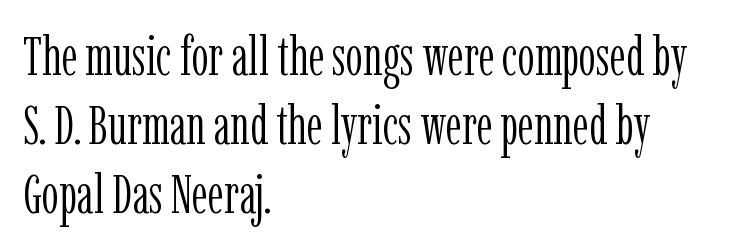
The image shows 54 px light, condensed serif type, upright; set left-aligned, normal line spacing (1.28x), normal letter spacing, not underlined; low stroke contrast and a medium x-height.
